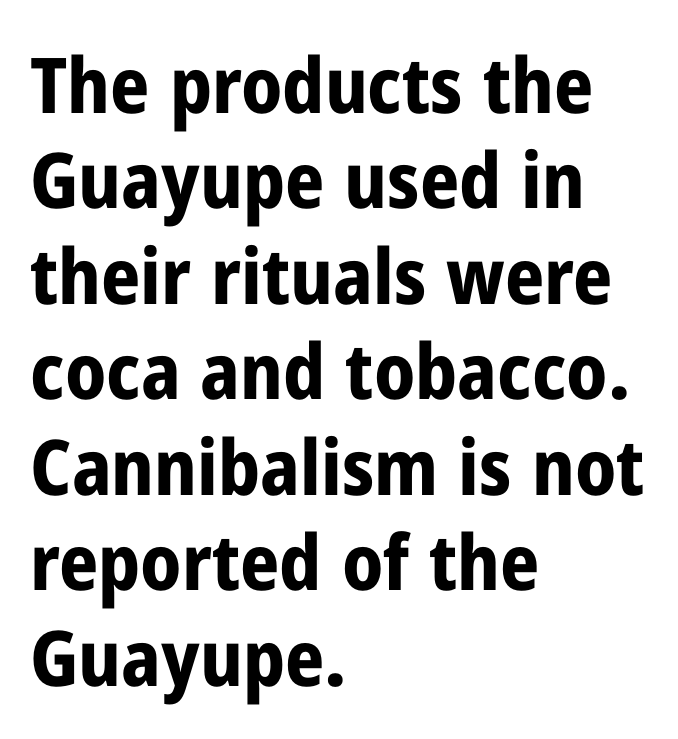
{"serif": "no", "italic": "no", "bold": "yes", "weight": "bold", "width": "condensed", "stroke_contrast": "low", "x_height": "medium", "monospaced": "no", "underline": "no", "align": "left", "line_spacing_ratio": 1.24, "letter_spacing": "normal", "letter_spacing_em": 0.0, "glyph_px": 77}
